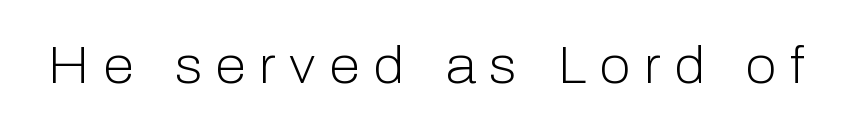
Q: Is the text bold? A: No.
Q: Is the text italic (slanted)? A: No, it is upright.
Q: Is the typeface a serif or a sans-serif typeface? A: Sans-serif.
Q: Is the text underlined? A: No.
Q: Is the spacing between letters normal or unusually wide? A: Unusually wide.
Q: Width (condensed, normal, or wide)? A: Normal.
Q: Stroke contrast? A: Low.
Q: x-height? A: Medium.
Q: Monospaced? A: No.
